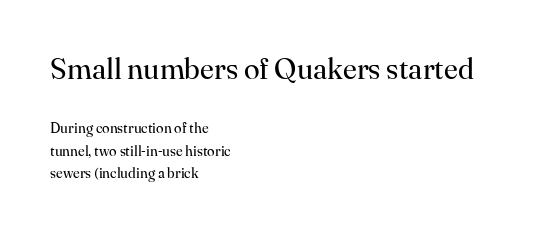
Q: Is the text bold? A: No.
Q: Is the text italic (slanted)? A: No, it is upright.
Q: Is the typeface a serif or a sans-serif typeface? A: Serif.
Q: Is the text underlined? A: No.
Q: How is the paragraph aligned? A: Left-aligned.
Q: Is the spacing between letters normal or unusually wide? A: Normal.
Q: Is the spacing between lines tight, normal or loose? A: Normal.
Q: Which block of text is set in a larger size, the first (top) or the second (bottom)? A: The first (top) one.
Q: Width (condensed, normal, or wide)? A: Normal.
Q: Stroke contrast? A: High.
Q: x-height? A: Small.
Q: Monospaced? A: No.
